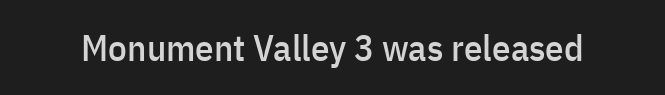
{"serif": "no", "italic": "no", "width": "condensed", "stroke_contrast": "low", "x_height": "medium", "monospaced": "no", "underline": "no", "letter_spacing": "normal", "letter_spacing_em": 0.0, "glyph_px": 37}
